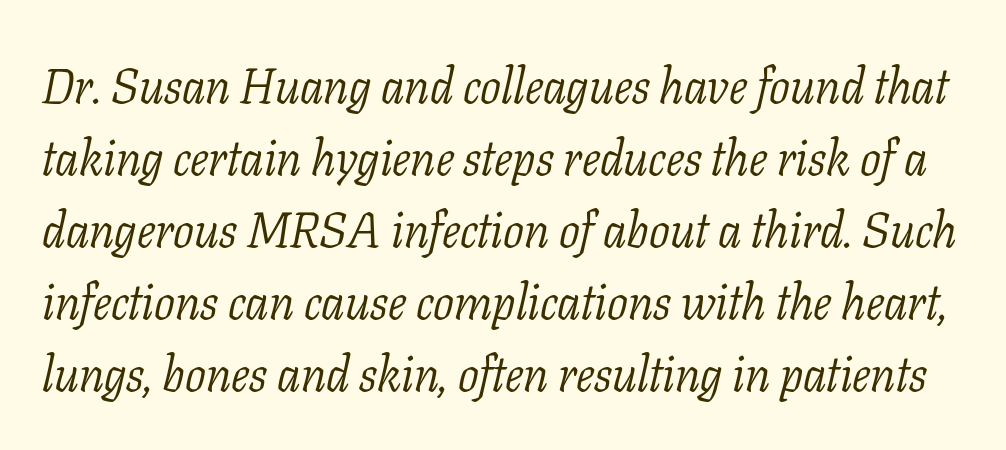
The image shows 49 px light serif type, italic (leaning right); set normal line spacing (1.47x), normal letter spacing, not underlined; low stroke contrast and a medium x-height.
